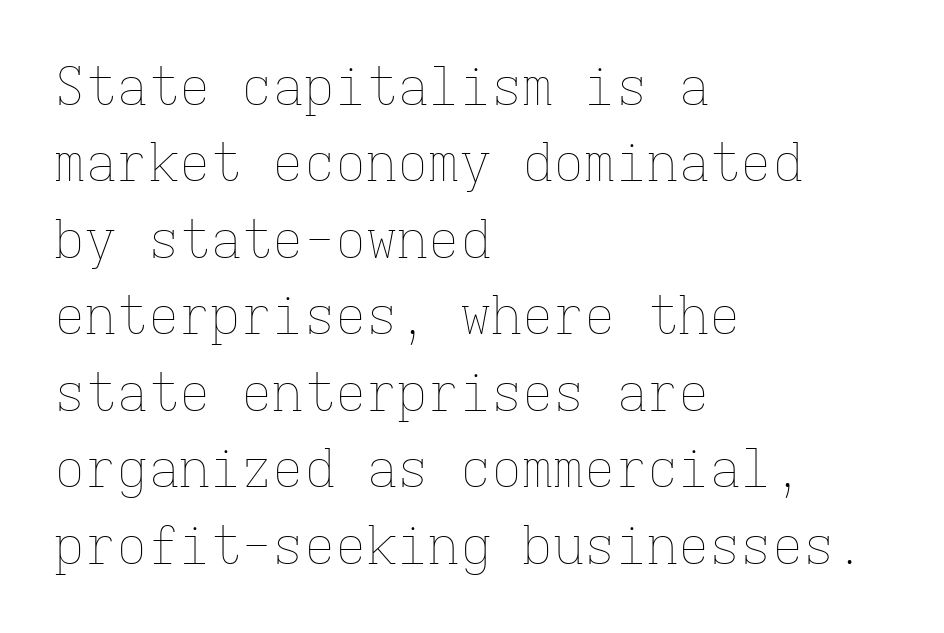
The image shows 52 px thin type, upright, monospaced; set left-aligned, normal line spacing (1.47x), normal letter spacing, not underlined; low stroke contrast and a medium x-height.
